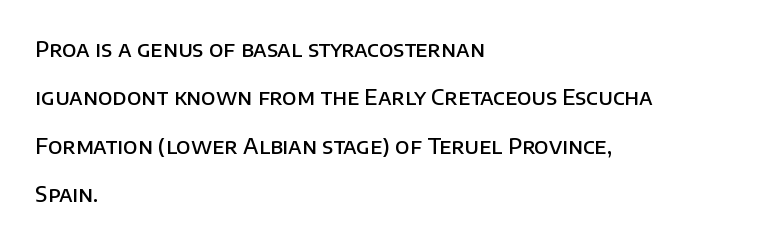
{"italic": "no", "bold": "semi", "underline": "no", "align": "left", "line_spacing": "loose", "line_spacing_ratio": 2.3, "letter_spacing": "normal", "letter_spacing_em": 0.0, "glyph_px": 21}
